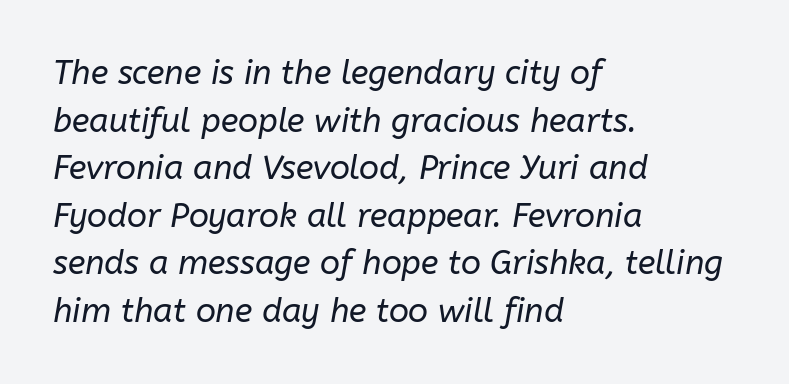
Q: Is the text bold? A: No.
Q: Is the text italic (slanted)? A: Yes, it leans right by about 10 degrees.
Q: Is the text underlined? A: No.
Q: How is the paragraph aligned? A: Left-aligned.
Q: Is the spacing between letters normal or unusually wide? A: Normal.
Q: Is the spacing between lines tight, normal or loose? A: Normal.
Q: Width (condensed, normal, or wide)? A: Normal.
Q: Stroke contrast? A: Low.
Q: x-height? A: Medium.
Q: Monospaced? A: No.
